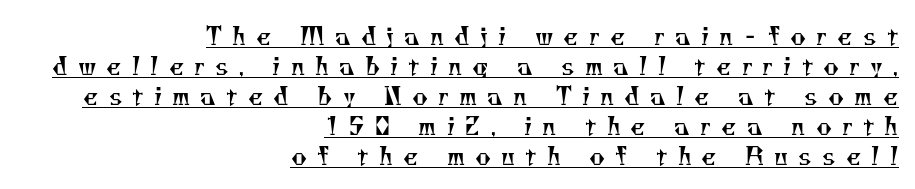
The image shows 24 px text type; set right-aligned, normal line spacing (1.25x), unusually wide letter spacing (+0.42 em), underlined.
